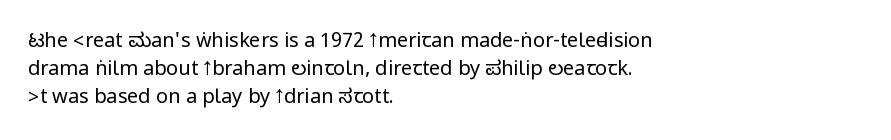
{"italic": "no", "bold": "no", "underline": "no", "align": "left", "line_spacing": "normal", "line_spacing_ratio": 1.39, "letter_spacing": "normal", "letter_spacing_em": 0.0, "glyph_px": 20}
